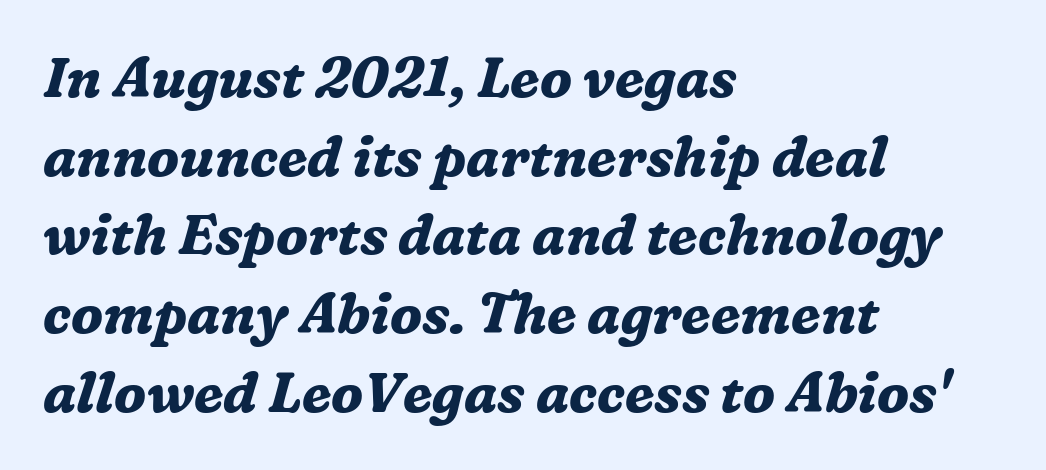
Italic? Definitely — the glyphs are oblique. Compared with an ordinary text face, these strokes are far heavier — a full bold. Inter-character spacing is left at the font's built-in metrics. Nobody drew a line under any word here.
